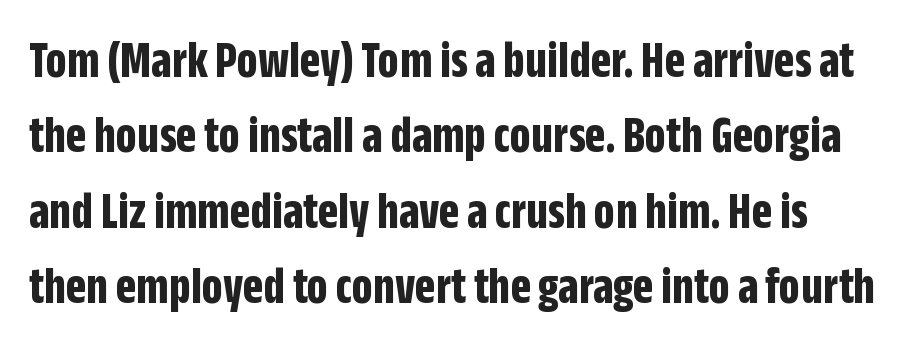
The image shows 53 px bold, condensed sans-serif type, upright; set normal line spacing (1.42x), normal letter spacing, not underlined; low stroke contrast and a large x-height.
